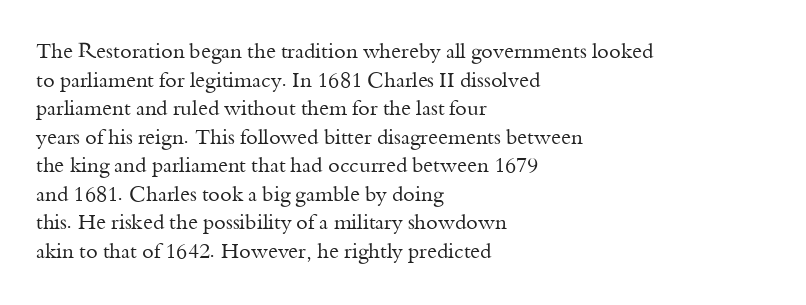
The image shows 21 px text type, upright; set left-aligned, normal line spacing (1.36x), normal letter spacing, not underlined.
